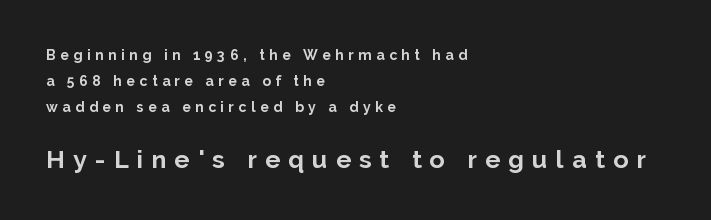
Q: Is the text bold? A: Yes.
Q: Is the text italic (slanted)? A: No, it is upright.
Q: Is the text underlined? A: No.
Q: How is the paragraph aligned? A: Left-aligned.
Q: Is the spacing between letters normal or unusually wide? A: Unusually wide.
Q: Which block of text is set in a larger size, the first (top) or the second (bottom)? A: The second (bottom) one.
